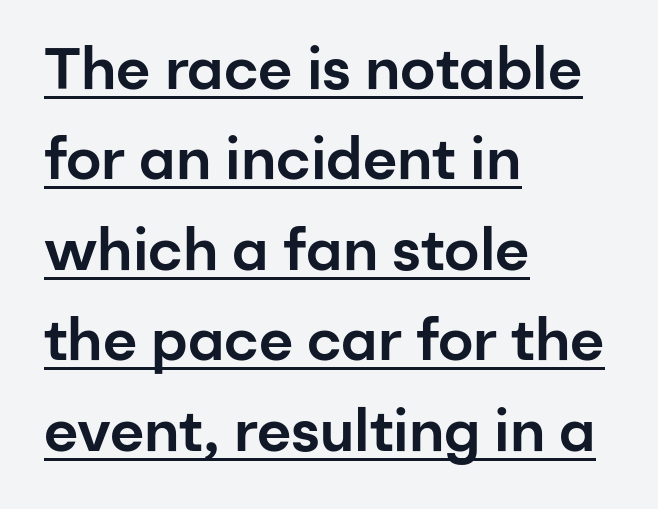
{"serif": "no", "italic": "no", "width": "normal", "stroke_contrast": "low", "x_height": "medium", "monospaced": "no", "underline": "yes", "align": "left", "line_spacing": "normal", "line_spacing_ratio": 1.56, "letter_spacing": "normal", "letter_spacing_em": 0.0, "glyph_px": 58}
